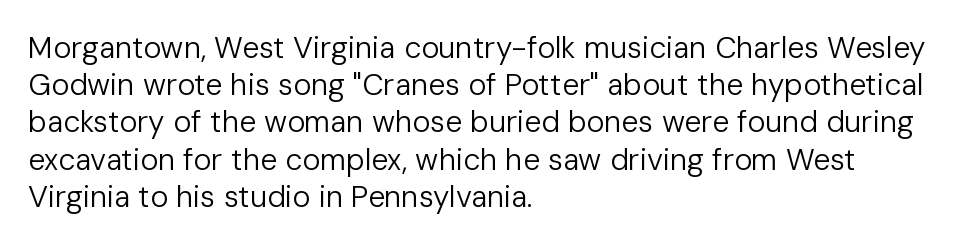
{"serif": "no", "italic": "no", "bold": "no", "weight": "regular", "width": "normal", "stroke_contrast": "low", "x_height": "medium", "monospaced": "no", "underline": "no", "align": "left", "line_spacing_ratio": 1.24, "letter_spacing": "normal", "letter_spacing_em": 0.0, "glyph_px": 30}
